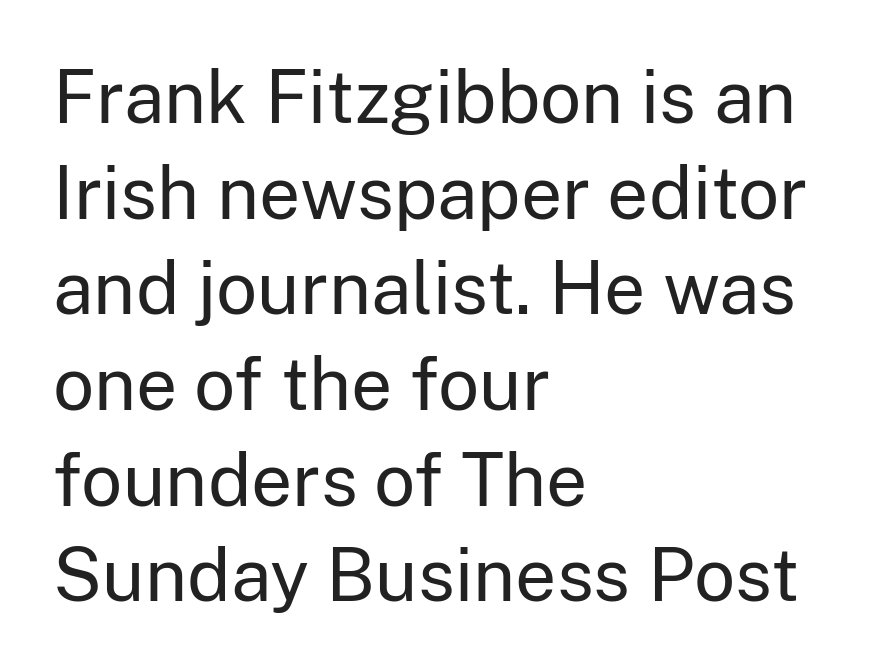
The image shows 73 px regular-weight sans-serif type, upright; set left-aligned, normal line spacing (1.31x), normal letter spacing, not underlined; low stroke contrast and a medium x-height.
